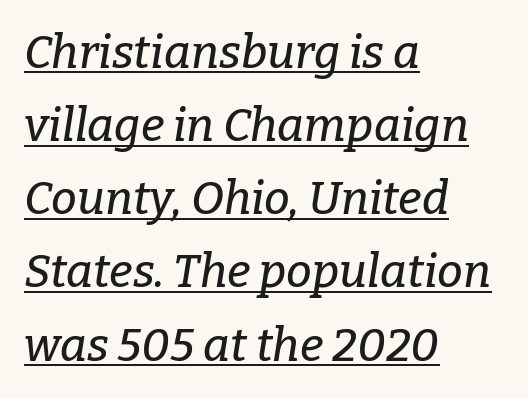
{"serif": "yes", "italic": "yes", "lean": "right", "slant_degrees": 9, "width": "normal", "stroke_contrast": "low", "x_height": "medium", "monospaced": "no", "underline": "yes", "align": "left", "line_spacing": "normal", "line_spacing_ratio": 1.59, "letter_spacing": "normal", "letter_spacing_em": 0.0, "glyph_px": 46}
